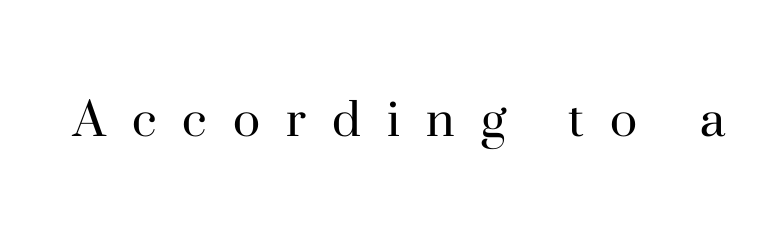
The passage shown is typed in a proportional face where columns would drift. The letters carry serifs — small finishing strokes at the ends of their stems. Italic: no, the glyphs are upright roman. A light-to-regular cut is what we see here. Inter-character spacing is expanded well beyond the font's built-in metrics. The specimen omits any rule beneath the text block's lines.
